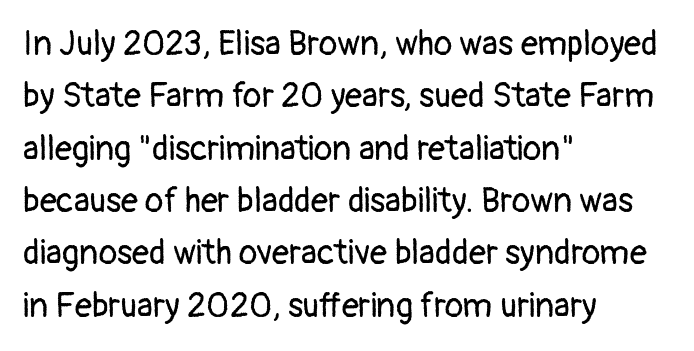
The image shows 34 px regular-weight sans-serif type, upright; set left-aligned, normal line spacing (1.54x), normal letter spacing, not underlined; low stroke contrast and a medium x-height.
